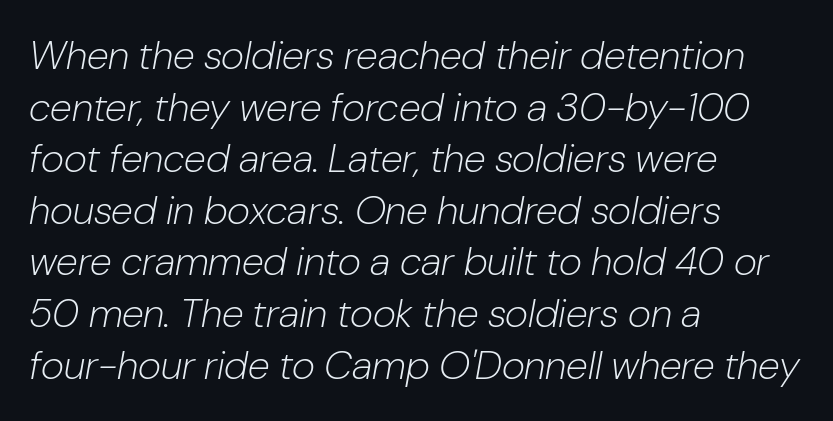
A typesetter would call this zero additional tracking. Summary of weight: not heavy and not bold. These lines were composed using italics. Regarding leading, the lines here are spaced in the standard way.
